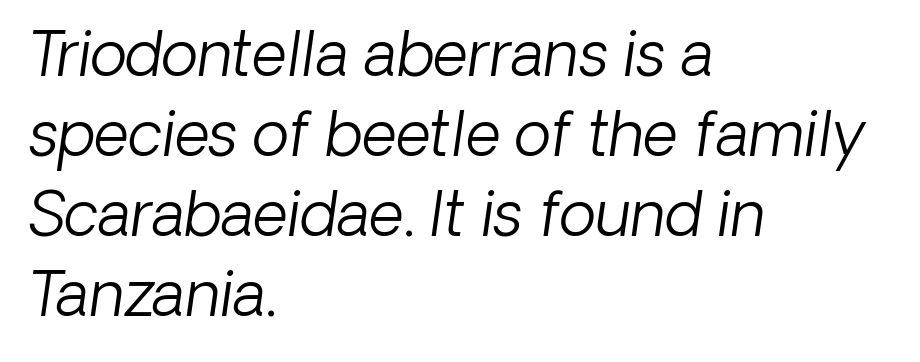
{"serif": "no", "bold": "no", "weight": "light", "width": "normal", "stroke_contrast": "low", "x_height": "medium", "monospaced": "no", "underline": "no", "align": "left", "line_spacing": "normal", "line_spacing_ratio": 1.31, "letter_spacing": "normal", "letter_spacing_em": 0.0, "glyph_px": 61}
